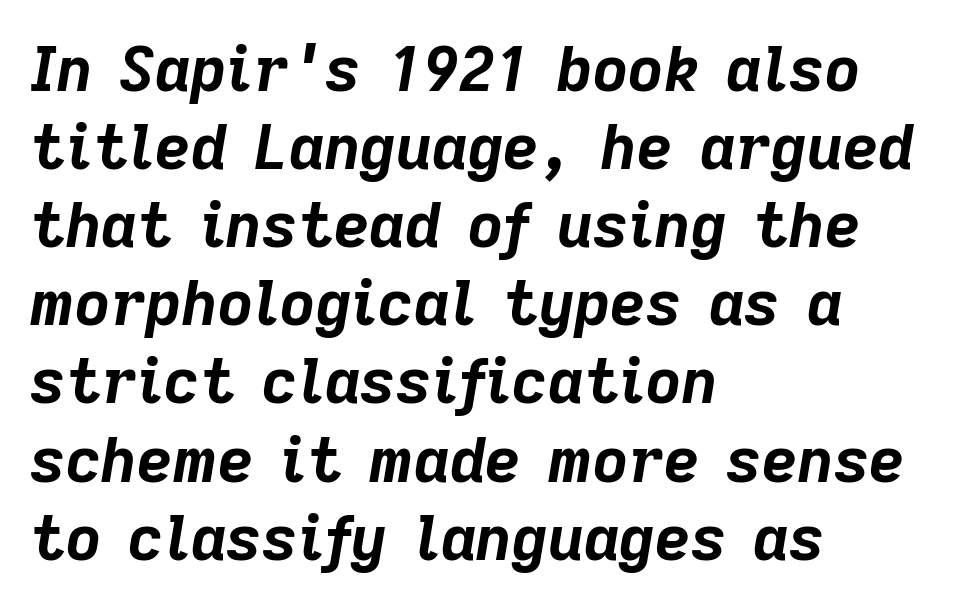
{"italic": "yes", "lean": "right", "slant_degrees": 9, "bold": "yes", "weight": "bold", "width": "normal", "stroke_contrast": "low", "x_height": "medium", "monospaced": "no", "underline": "no", "align": "left", "line_spacing": "normal", "line_spacing_ratio": 1.26, "letter_spacing": "normal", "letter_spacing_em": 0.0, "glyph_px": 62}
